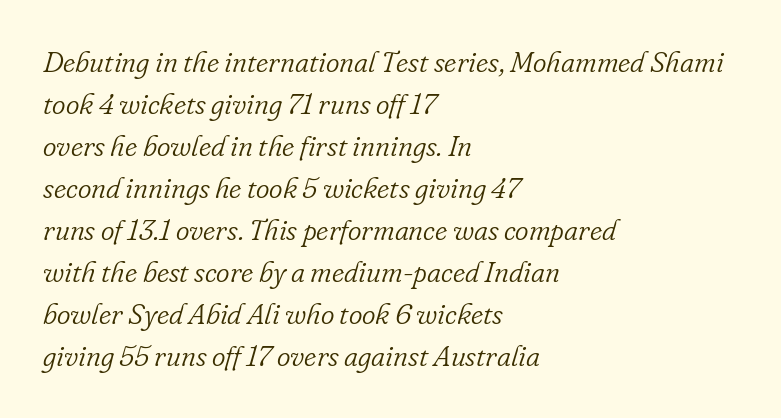
The image shows 29 px light serif type, italic (leaning right); set left-aligned, normal line spacing (1.45x), normal letter spacing, not underlined; low stroke contrast and a small x-height.
